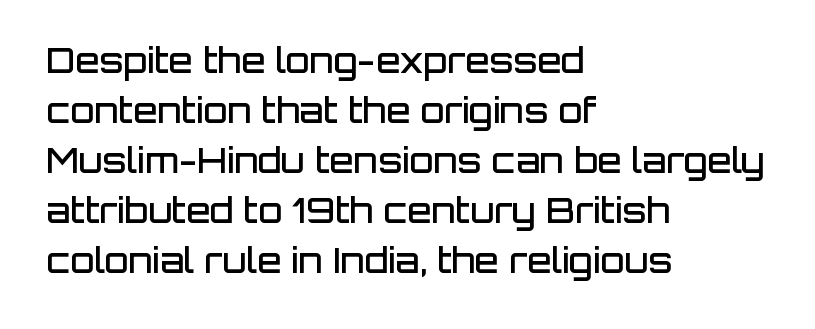
The image shows 35 px semibold sans-serif type, upright; set left-aligned, normal line spacing (1.43x), normal letter spacing, not underlined; low stroke contrast and a large x-height.
